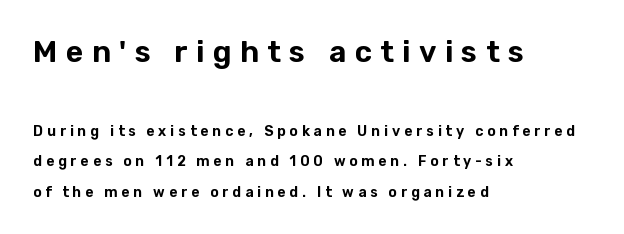
Caption: expanded tracking, letters set apart. The line-height multiplier appears high, well above default. The designer went with a sans here, leaving each stem footless. Bigger letters appear in the top chunk; the bottom chunk is reduced. The gap between lines stays unmarked.
